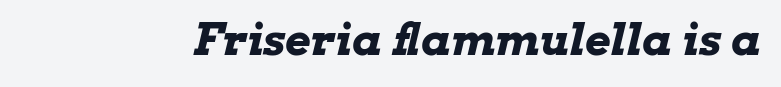
Here the glyphs are tracked normally, forming tight word shapes. Stroke thickness is high; the sample reads as a true bold. Think of a printed novel: that variable character pitch is what you see here. Lines of text with bare space underneath. The letters are slanted; this is an italic face.
